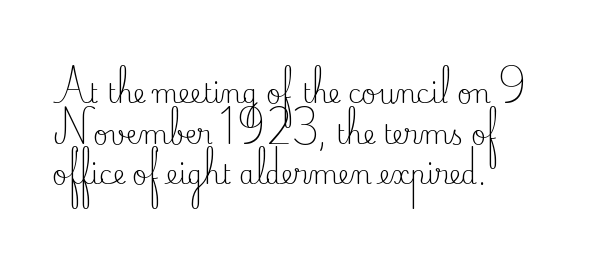
The zone under the glyphs is completely vacant. Letters have the restrained weight of plain body copy at most. Line beginnings align vertically; line endings do not. The gaps between neighbouring characters are ordinary and unremarkable.
